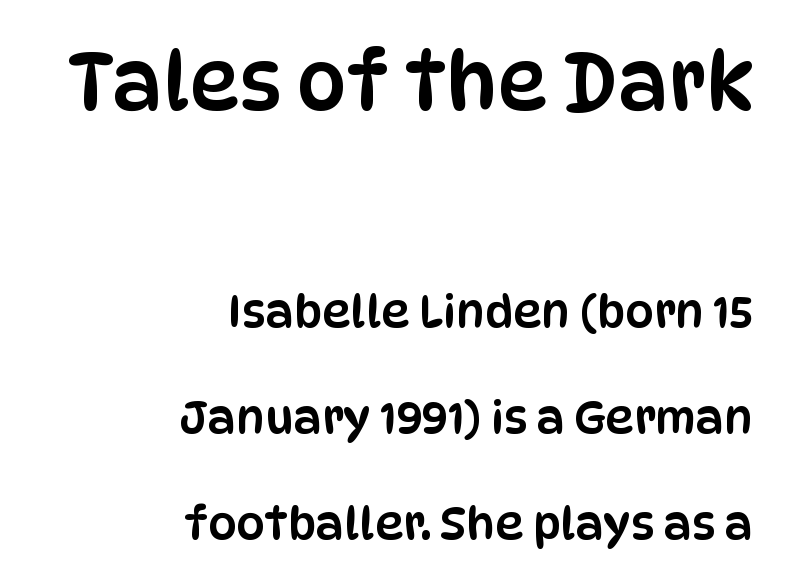
The image shows 79 px condensed sans-serif type, upright; set right-aligned, loose line spacing (2.36x), normal letter spacing, not underlined; the first (top) block is 1.76x larger; low stroke contrast and a large x-height.
